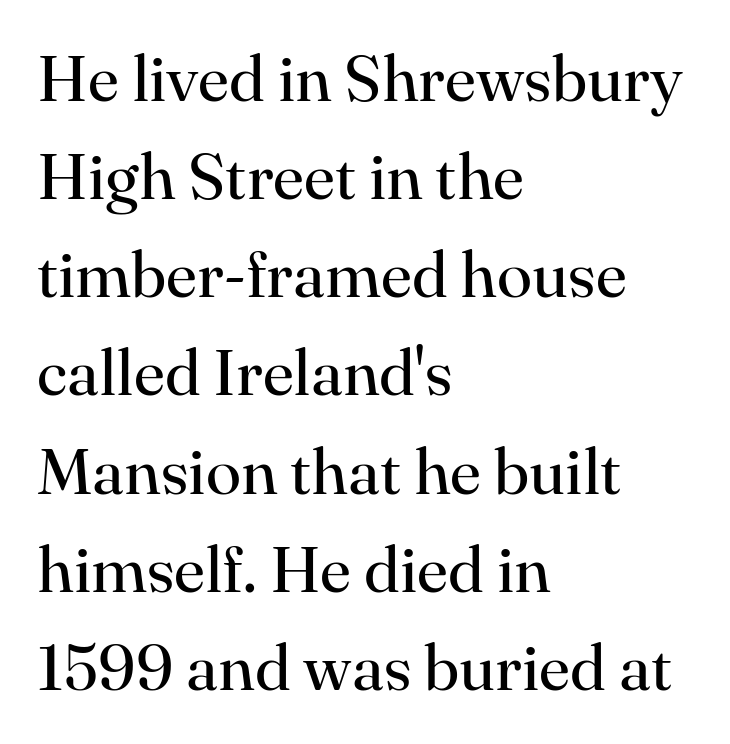
Compared with typical body copy, the letter spacing here is the same. The text was rendered using a seriffed face with decorative stroke endings. Reading down the block, your eye returns to a fixed left position each line. The lines sit at an ordinary, default distance from one another. Varying glyph widths throughout — classic text-font behaviour. Vertical stems look standard width or narrower in stroke.
